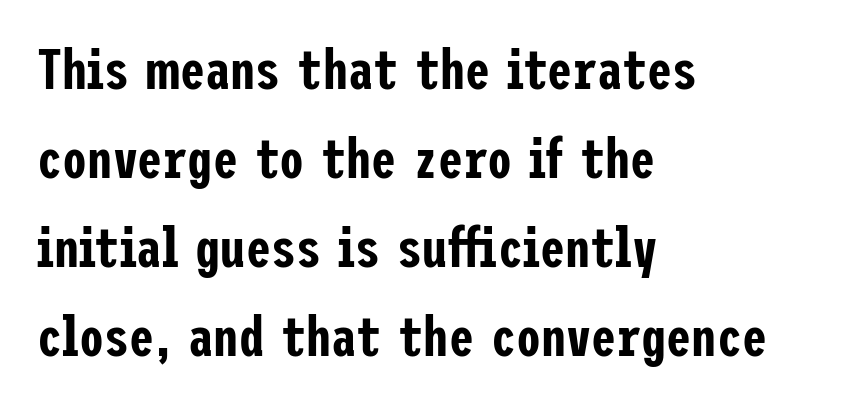
The image shows 56 px condensed sans-serif type, upright; set left-aligned, normal line spacing (1.59x), normal letter spacing, not underlined; low stroke contrast and a medium x-height.
